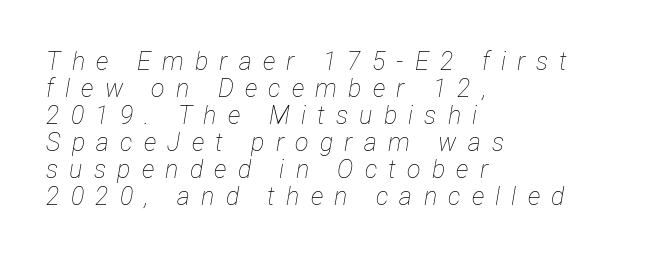
The image shows 25 px text type, italic (leaning right); set left-aligned, tight line spacing (1.08x), unusually wide letter spacing (+0.45 em), not underlined.
